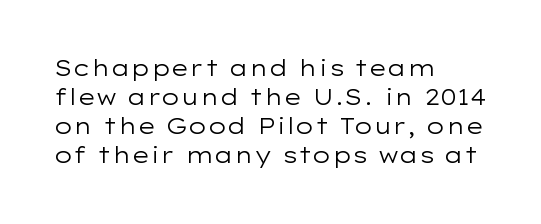
Q: Is the text bold? A: No.
Q: Is the text italic (slanted)? A: No, it is upright.
Q: Is the text underlined? A: No.
Q: How is the paragraph aligned? A: Left-aligned.
Q: Is the spacing between letters normal or unusually wide? A: Normal.
Q: Is the spacing between lines tight, normal or loose? A: Normal.
